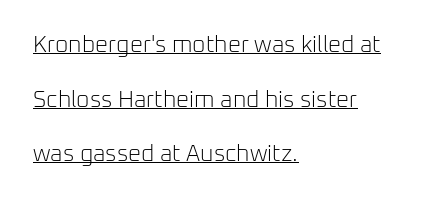
Does a line run under the words? Yes, clearly. Line spacing here is loose. Is there any slant? The stems are plumb. The strokes carry an ordinary text weight at most. Short and long lines alike share a common starting point at left. You could call the tracking neutral — neither tight nor loose.
